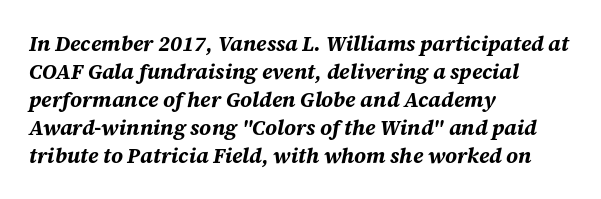
The image shows 21 px bold type, italic (leaning right); set left-aligned, normal line spacing (1.33x), normal letter spacing, not underlined.
